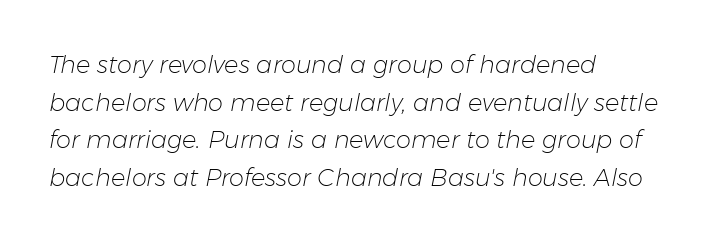
The image shows 24 px text type, italic (leaning right); set left-aligned, normal line spacing (1.57x), normal letter spacing, not underlined.
